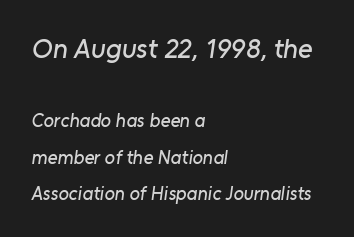
Q: Is the typeface a serif or a sans-serif typeface? A: Sans-serif.
Q: Is the text underlined? A: No.
Q: How is the paragraph aligned? A: Left-aligned.
Q: Is the spacing between letters normal or unusually wide? A: Normal.
Q: Is the spacing between lines tight, normal or loose? A: Loose.
Q: Which block of text is set in a larger size, the first (top) or the second (bottom)? A: The first (top) one.
Q: Width (condensed, normal, or wide)? A: Normal.
Q: Stroke contrast? A: Low.
Q: x-height? A: Medium.
Q: Monospaced? A: No.
